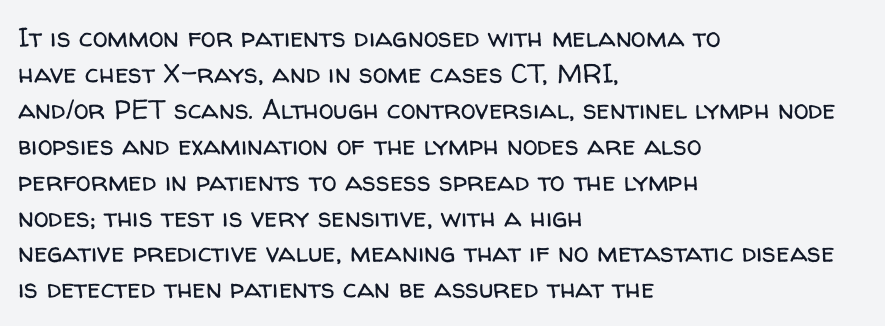
Q: Is the text bold? A: No.
Q: Is the text italic (slanted)? A: No, it is upright.
Q: Is the text underlined? A: No.
Q: How is the paragraph aligned? A: Left-aligned.
Q: Is the spacing between letters normal or unusually wide? A: Normal.
Q: Is the spacing between lines tight, normal or loose? A: Normal.
